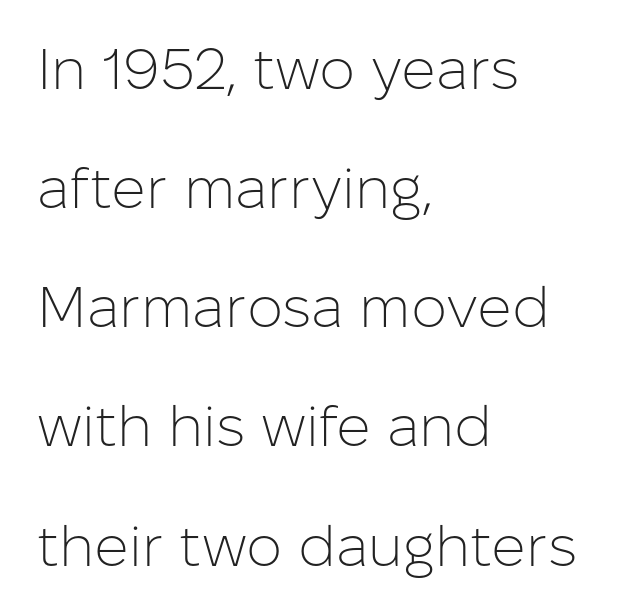
This sample uses a sans-serif face. These lines keep a tight, regular rhythm from letter to letter. Reading down the column, the eye jumps a long way to each next line. The font is comparable to plain body text, perhaps lighter. It's the straight-up-and-down kind of type. Each letter keeps its own natural width here, so spacing adapts to shape.
